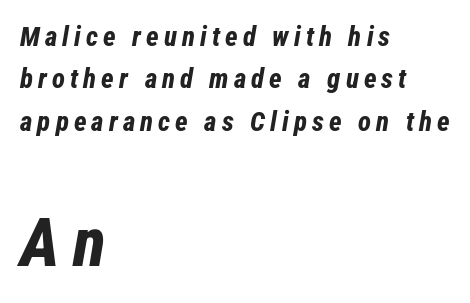
The image shows 68 px bold, condensed type, italic (leaning right); set left-aligned, normal line spacing (1.57x), not underlined; the second (bottom) block is 2.52x larger; low stroke contrast and a medium x-height.
